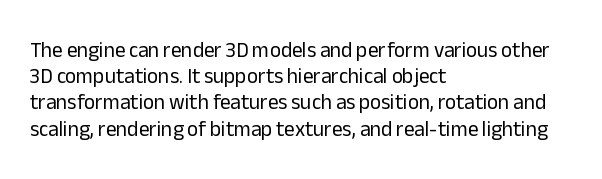
The image shows 21 px text type, upright; set left-aligned, normal line spacing (1.25x), normal letter spacing, not underlined.
